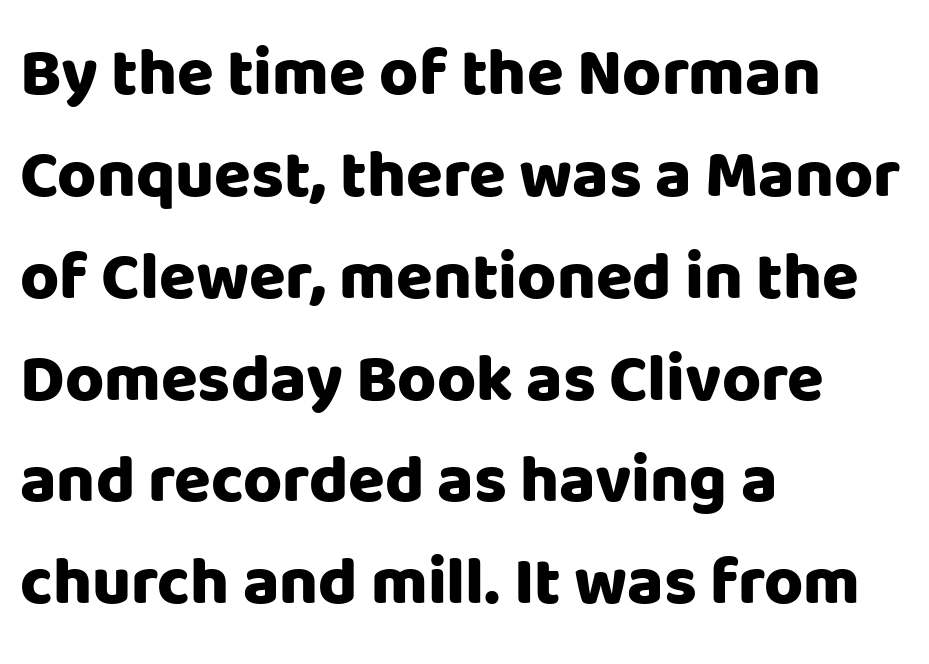
The image shows 67 px heavy sans-serif type, upright; set left-aligned, normal line spacing (1.52x), normal letter spacing, not underlined; low stroke contrast and a large x-height.
